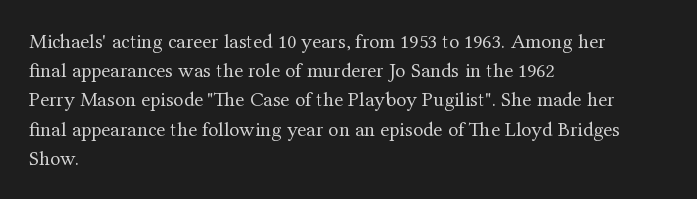
The image shows 21 px text type, upright; set left-aligned, normal line spacing (1.39x), normal letter spacing, not underlined.
